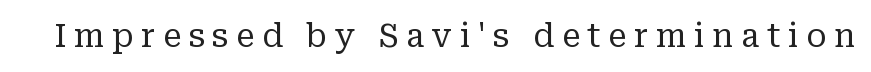
{"serif": "yes", "italic": "no", "bold": "no", "weight": "regular", "width": "normal", "stroke_contrast": "low", "x_height": "medium", "monospaced": "no", "underline": "no", "letter_spacing": "wide", "letter_spacing_em": 0.23, "glyph_px": 33}
